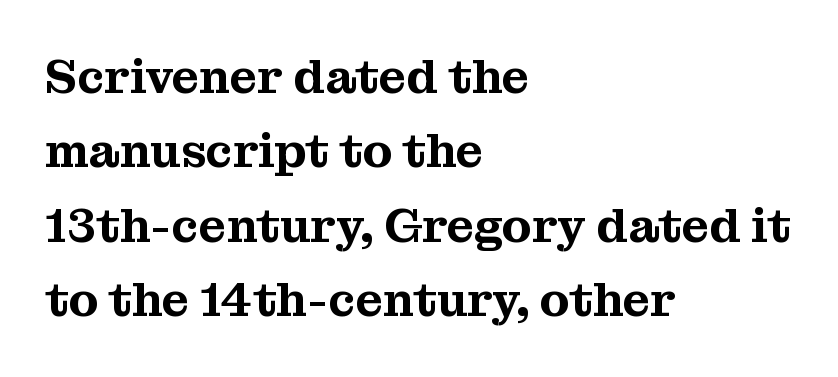
Q: Is the text italic (slanted)? A: No, it is upright.
Q: Is the typeface a serif or a sans-serif typeface? A: Serif.
Q: Is the text underlined? A: No.
Q: How is the paragraph aligned? A: Left-aligned.
Q: Is the spacing between letters normal or unusually wide? A: Normal.
Q: Is the spacing between lines tight, normal or loose? A: Normal.
Q: Width (condensed, normal, or wide)? A: Normal.
Q: Stroke contrast? A: Medium.
Q: x-height? A: Medium.
Q: Monospaced? A: No.
